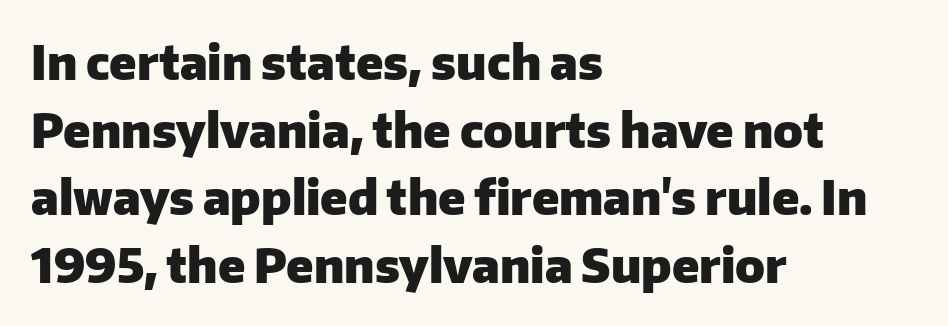
Quick note: interline space is typical. Designer's note — italics off, roman on. Each letter's strokes conclude bluntly, with no projecting serifs. A full-strength bold gives these letters their thick strokes.
